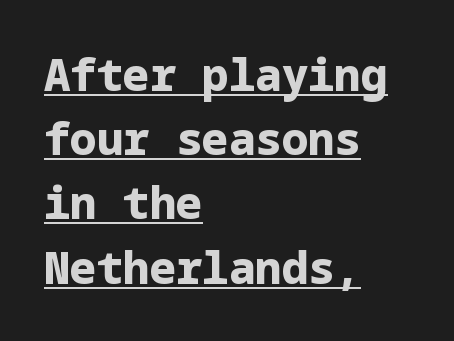
The image shows 44 px bold sans-serif type, upright; set left-aligned, normal line spacing (1.46x), normal letter spacing, underlined; low stroke contrast and a medium x-height.
